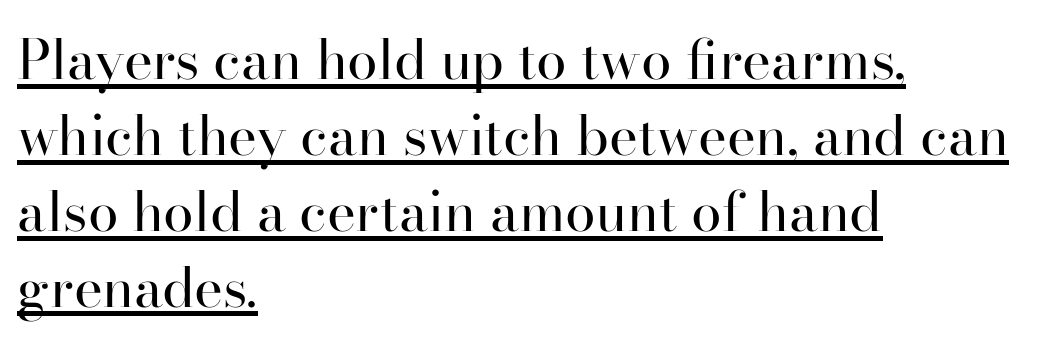
This sample keeps an unexceptional amount of space between lines. The glyphs are accompanied by a horizontal stroke just below them. Ascenders rise straight up at ninety degrees. Inter-character spacing is left at the font's built-in metrics. Do the characters align in a grid? No, the font is proportional.
